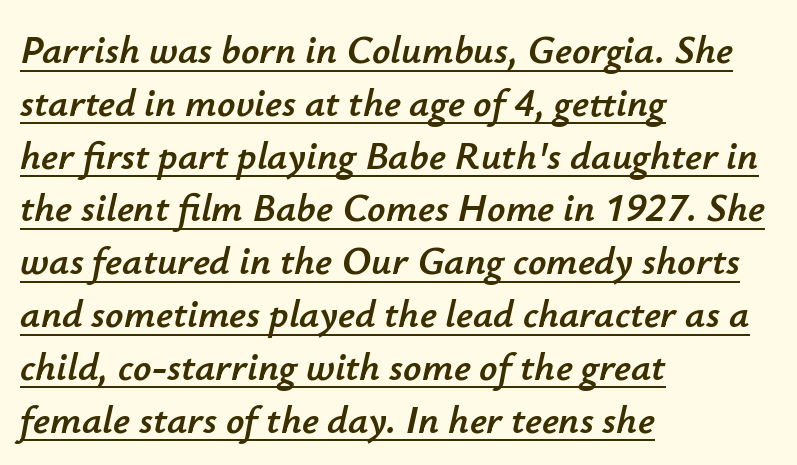
The rows are spaced the way most documents space them. These lines are rendered in a variable-pitch font. An italicized treatment has been applied to the whole sample. Every word sits above its own underline.
